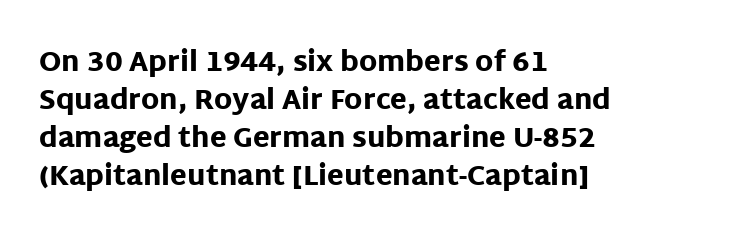
The image shows 27 px bold type, upright; set left-aligned, normal line spacing (1.41x), normal letter spacing, not underlined.
